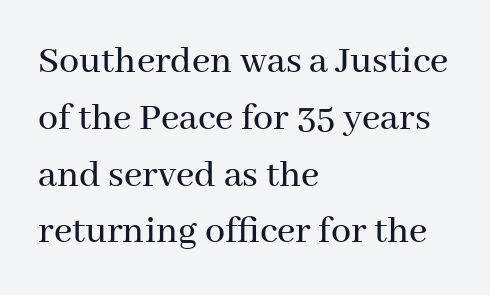
Notice how descenders clear the ascenders below comfortably — that's standard leading. Horizontal alignment here is leftward, the default for most running prose. The space directly below the letters is spotless. The passage shown has conventional tracking throughout. The typeface chosen for these lines features serifs.
